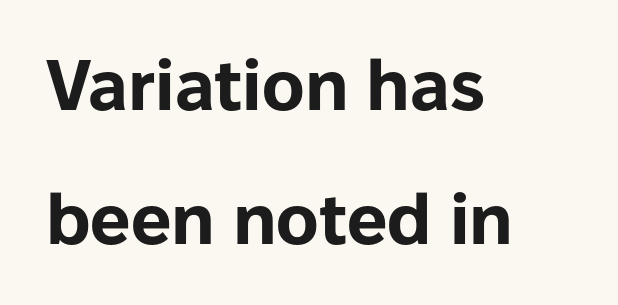
The image shows 71 px bold sans-serif type, upright; set left-aligned, line spacing 1.89x, normal letter spacing, not underlined; low stroke contrast and a medium x-height.
